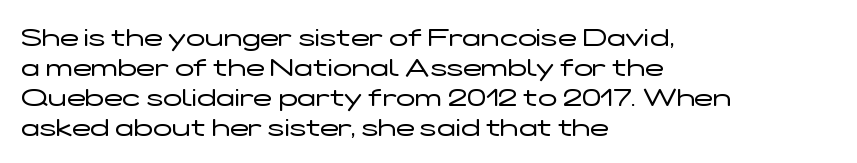
Q: Is the text bold? A: No.
Q: Is the text italic (slanted)? A: No, it is upright.
Q: Is the text underlined? A: No.
Q: How is the paragraph aligned? A: Left-aligned.
Q: Is the spacing between letters normal or unusually wide? A: Normal.
